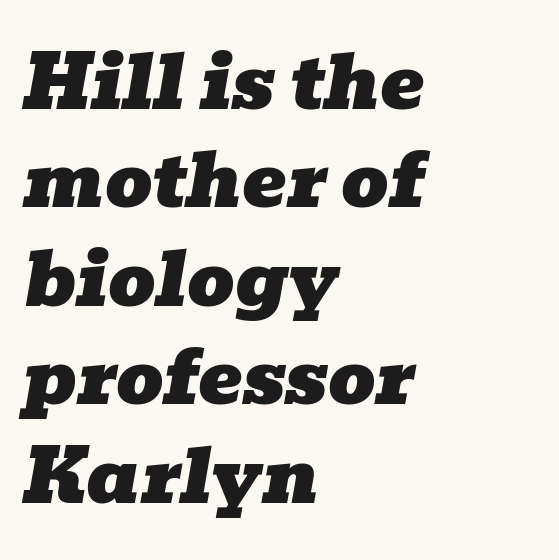
Q: Is the text italic (slanted)? A: Yes, it leans right by about 10 degrees.
Q: Is the typeface a serif or a sans-serif typeface? A: Serif.
Q: Is the text underlined? A: No.
Q: How is the paragraph aligned? A: Left-aligned.
Q: Is the spacing between letters normal or unusually wide? A: Normal.
Q: Is the spacing between lines tight, normal or loose? A: Normal.
Q: Width (condensed, normal, or wide)? A: Wide.
Q: Stroke contrast? A: Low.
Q: x-height? A: Medium.
Q: Monospaced? A: No.
